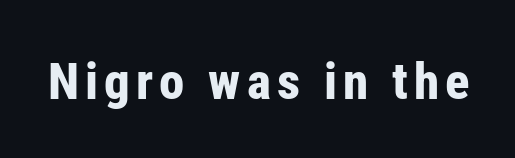
{"serif": "no", "italic": "no", "bold": "yes", "weight": "bold", "width": "condensed", "stroke_contrast": "low", "x_height": "medium", "monospaced": "no", "underline": "no", "glyph_px": 51}
